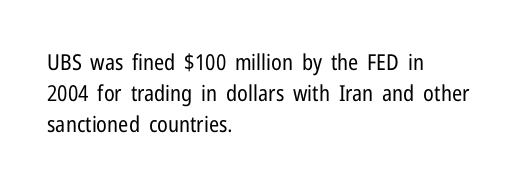
The words here are not underlined. Default kerning and tracking; the words read as compact shapes. The paragraph shown leans on its left margin. Posture: straight, roman, zero tilt. Vertical stems look standard width or narrower in stroke. Vertical spacing — default.
